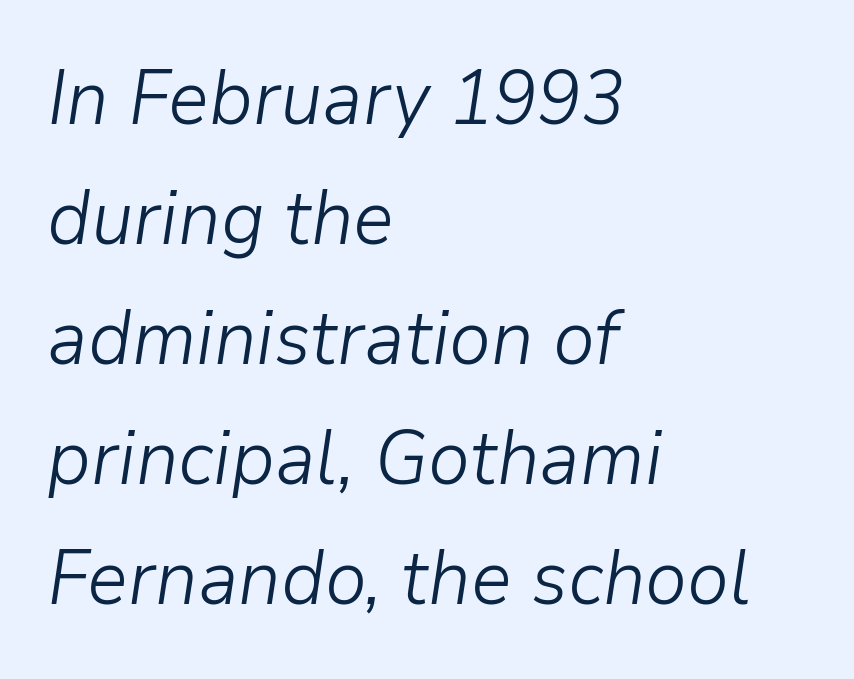
{"italic": "yes", "lean": "right", "slant_degrees": 9, "bold": "no", "weight": "light", "width": "normal", "stroke_contrast": "low", "x_height": "medium", "monospaced": "no", "underline": "no", "align": "left", "line_spacing": "normal", "line_spacing_ratio": 1.58, "letter_spacing": "normal", "letter_spacing_em": 0.0, "glyph_px": 76}
